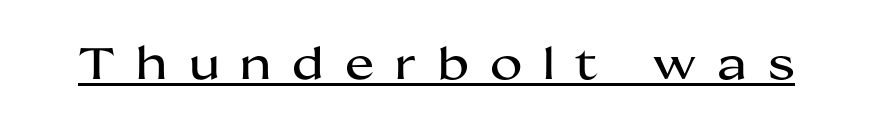
Q: Is the text italic (slanted)? A: No, it is upright.
Q: Is the text underlined? A: Yes.
Q: Is the spacing between letters normal or unusually wide? A: Unusually wide.
Q: Width (condensed, normal, or wide)? A: Wide.
Q: Stroke contrast? A: Medium.
Q: x-height? A: Medium.
Q: Monospaced? A: No.
